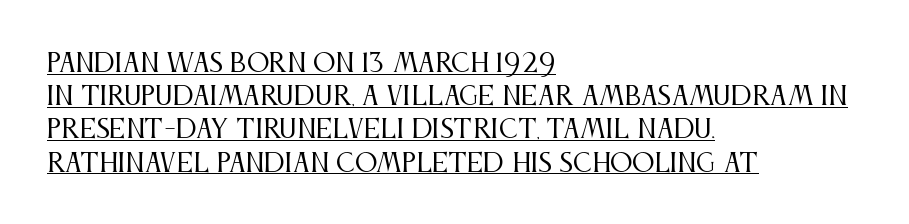
The image shows 25 px text type, upright; set left-aligned, normal line spacing (1.33x), normal letter spacing, underlined.
